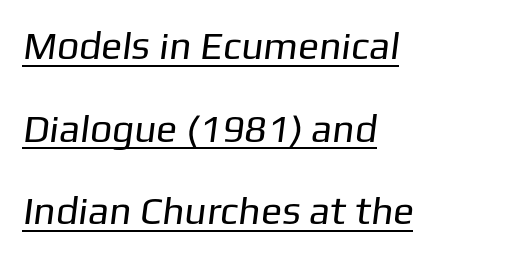
{"serif": "no", "bold": "no", "weight": "regular", "width": "normal", "stroke_contrast": "low", "x_height": "medium", "monospaced": "no", "underline": "yes", "align": "left", "line_spacing": "loose", "line_spacing_ratio": 2.12, "letter_spacing": "normal", "letter_spacing_em": 0.0, "glyph_px": 39}
